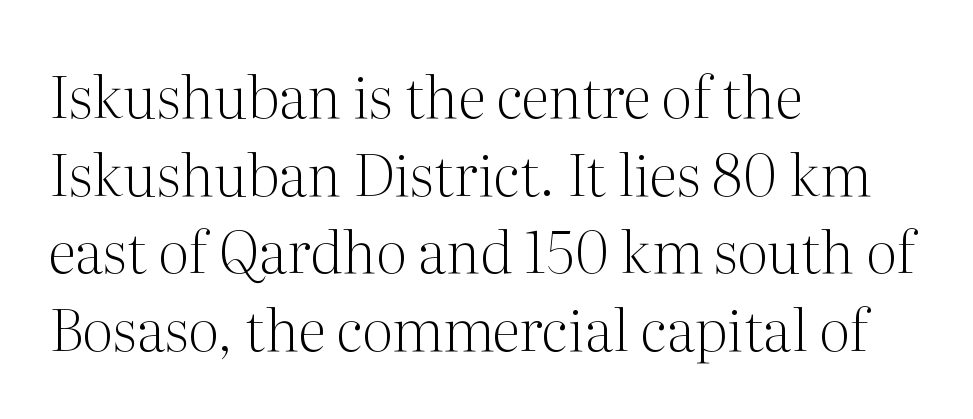
{"serif": "yes", "italic": "no", "bold": "no", "weight": "light", "width": "normal", "stroke_contrast": "medium", "x_height": "medium", "monospaced": "no", "underline": "no", "align": "left", "line_spacing": "normal", "line_spacing_ratio": 1.34, "letter_spacing": "normal", "letter_spacing_em": 0.0, "glyph_px": 58}
